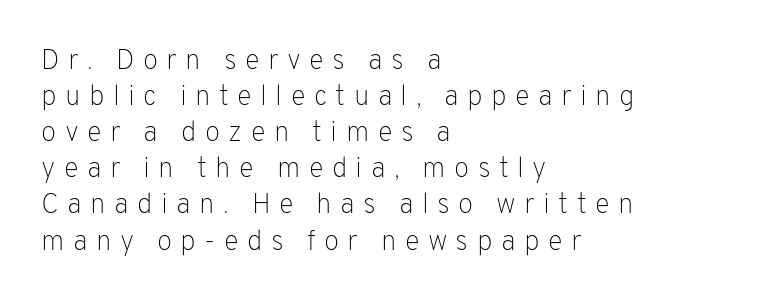
Q: Is the text bold? A: No.
Q: Is the text italic (slanted)? A: No, it is upright.
Q: Is the typeface a serif or a sans-serif typeface? A: Sans-serif.
Q: Is the text underlined? A: No.
Q: How is the paragraph aligned? A: Left-aligned.
Q: Is the spacing between letters normal or unusually wide? A: Unusually wide.
Q: Is the spacing between lines tight, normal or loose? A: Normal.
Q: Width (condensed, normal, or wide)? A: Normal.
Q: Stroke contrast? A: Low.
Q: x-height? A: Medium.
Q: Monospaced? A: No.
